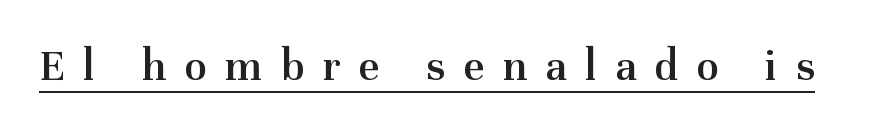
The image shows 46 px semibold serif type, upright; set unusually wide letter spacing (+0.4 em), underlined; medium stroke contrast and a medium x-height.
